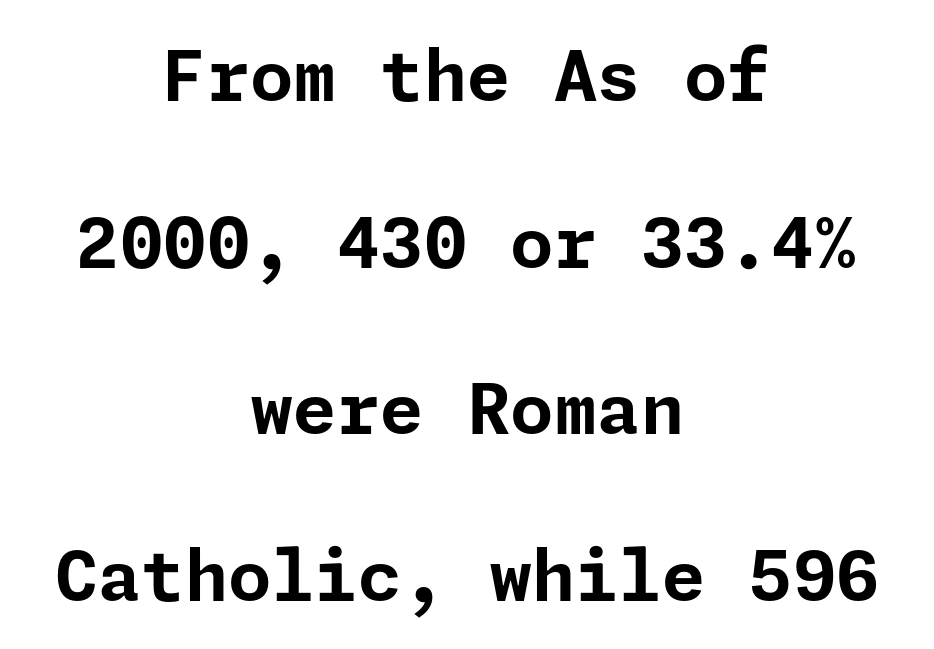
Anything drawn beneath the words? Only blank space. A typesetter would mark this as roman, not italic. Standard letterfit; no display-style spreading of the glyphs. Which margin do the lines hug? Neither — every line sits in the middle. Look at the stroke-to-counter ratio: heavy, a bold.
